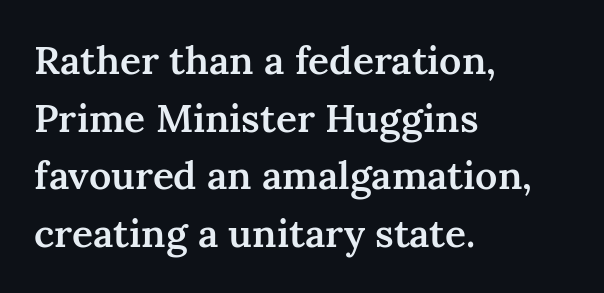
The image shows 39 px semibold serif type, upright; set left-aligned, normal line spacing (1.48x), normal letter spacing, not underlined; medium stroke contrast and a medium x-height.
